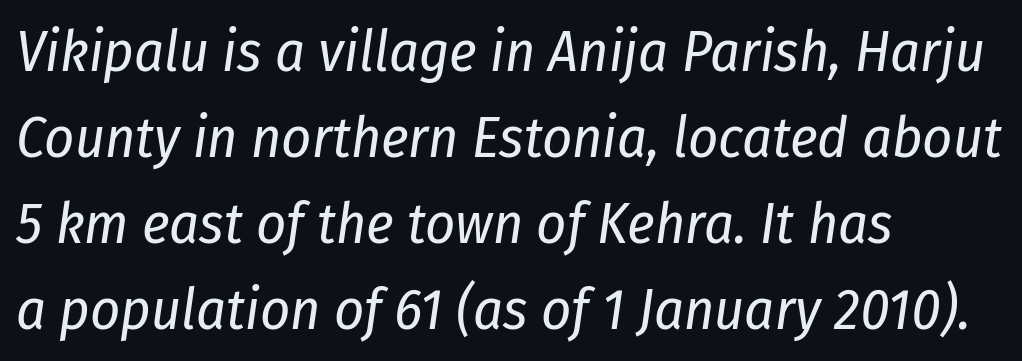
{"italic": "yes", "lean": "right", "slant_degrees": 8, "bold": "no", "weight": "regular", "width": "condensed", "stroke_contrast": "low", "x_height": "medium", "monospaced": "no", "underline": "no", "align": "left", "line_spacing": "normal", "line_spacing_ratio": 1.48, "letter_spacing": "normal", "letter_spacing_em": 0.0, "glyph_px": 58}
